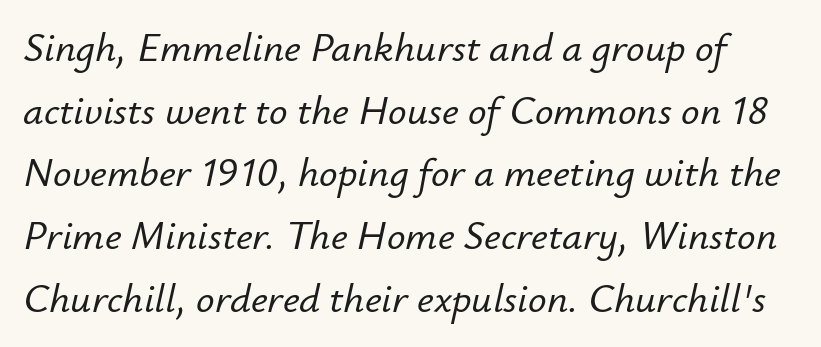
Characters follow at the spacing the type designer built in. Every character sits at an angle, as italics do. The rendering uses a moderate line-height, typical for paragraphs. Think of a printed novel: that variable character pitch is what you see here.
